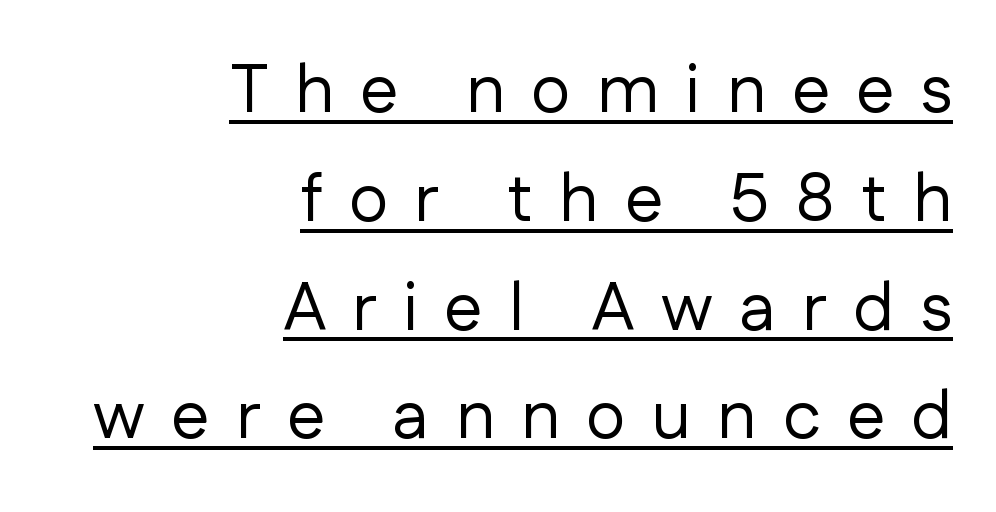
{"serif": "no", "italic": "no", "bold": "no", "weight": "regular", "width": "normal", "stroke_contrast": "low", "x_height": "medium", "monospaced": "no", "underline": "yes", "align": "right", "line_spacing": "normal", "line_spacing_ratio": 1.6, "letter_spacing": "wide", "letter_spacing_em": 0.39, "glyph_px": 68}
